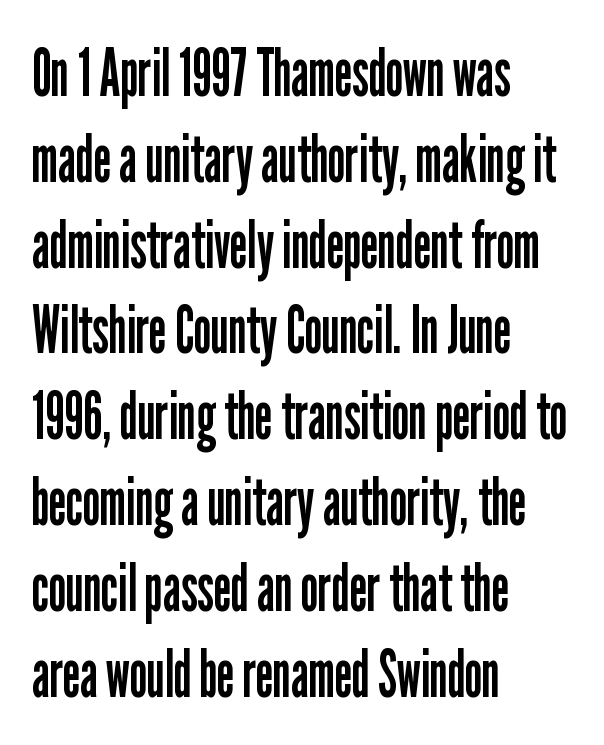
The leading is moderate, giving the passage an even texture. This sample uses plain, unmodified letter spacing. A student would call this left alignment; a typographer would say flush left, rag right. Type style note: lacks serifs. Honestly, there is no underline to notice here at all. Every stem runs plumb, perpendicular to the baseline.
